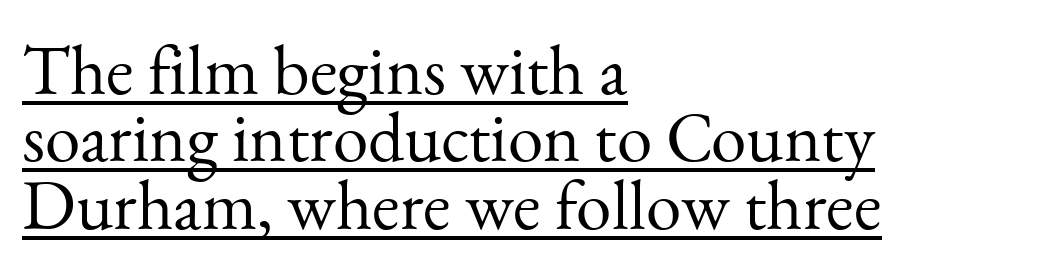
Q: Is the text bold? A: No.
Q: Is the text italic (slanted)? A: No, it is upright.
Q: Is the typeface a serif or a sans-serif typeface? A: Serif.
Q: Is the text underlined? A: Yes.
Q: How is the paragraph aligned? A: Left-aligned.
Q: Is the spacing between letters normal or unusually wide? A: Normal.
Q: Is the spacing between lines tight, normal or loose? A: Tight.
Q: Width (condensed, normal, or wide)? A: Normal.
Q: Stroke contrast? A: Medium.
Q: x-height? A: Small.
Q: Monospaced? A: No.
